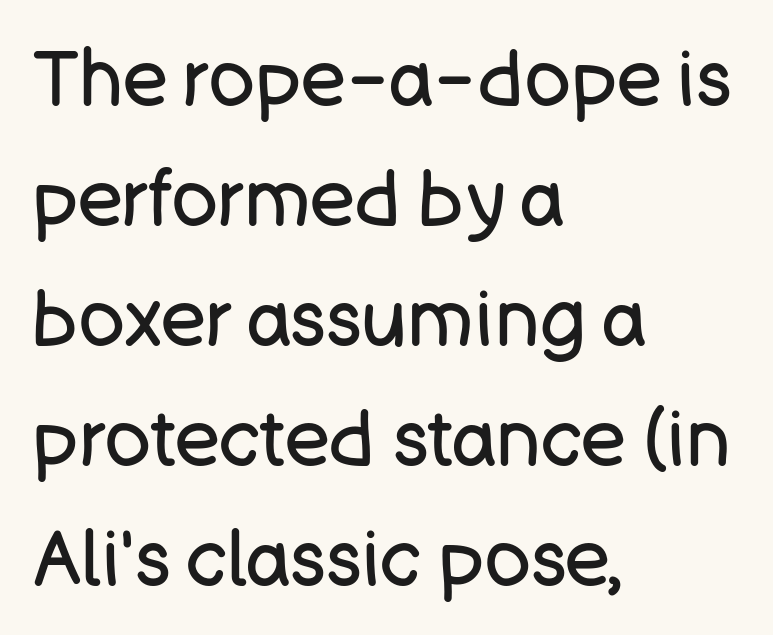
Q: Is the text bold? A: No.
Q: Is the text italic (slanted)? A: No, it is upright.
Q: Is the typeface a serif or a sans-serif typeface? A: Sans-serif.
Q: Is the text underlined? A: No.
Q: How is the paragraph aligned? A: Left-aligned.
Q: Is the spacing between letters normal or unusually wide? A: Normal.
Q: Is the spacing between lines tight, normal or loose? A: Normal.
Q: Width (condensed, normal, or wide)? A: Normal.
Q: Stroke contrast? A: Low.
Q: x-height? A: Large.
Q: Monospaced? A: No.
